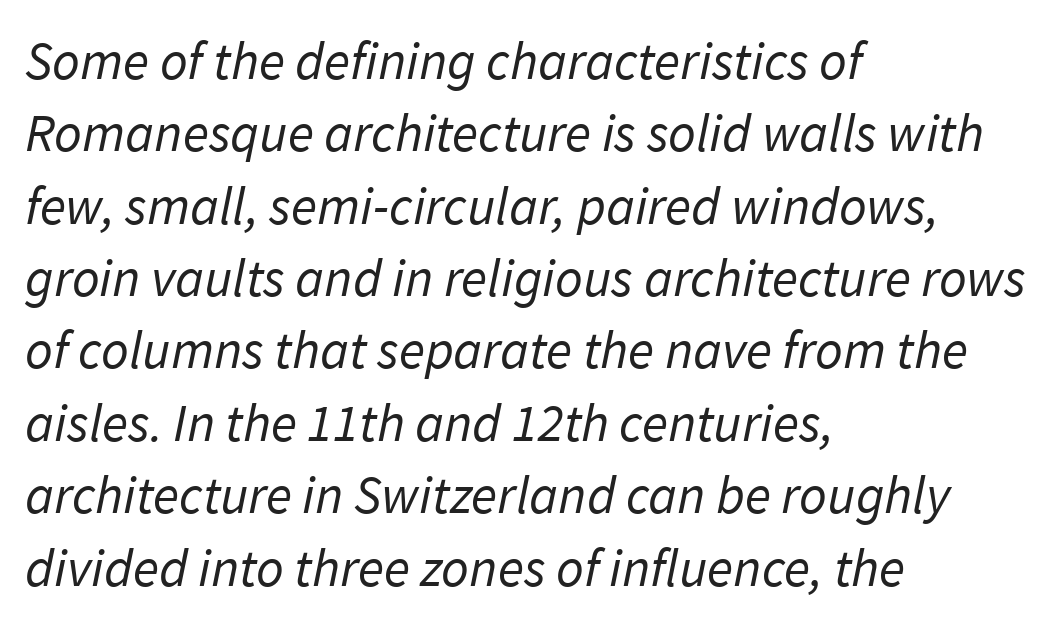
Q: Is the text bold? A: No.
Q: Is the typeface a serif or a sans-serif typeface? A: Sans-serif.
Q: Is the text underlined? A: No.
Q: How is the paragraph aligned? A: Left-aligned.
Q: Is the spacing between letters normal or unusually wide? A: Normal.
Q: Is the spacing between lines tight, normal or loose? A: Normal.
Q: Width (condensed, normal, or wide)? A: Normal.
Q: Stroke contrast? A: Low.
Q: x-height? A: Medium.
Q: Monospaced? A: No.
